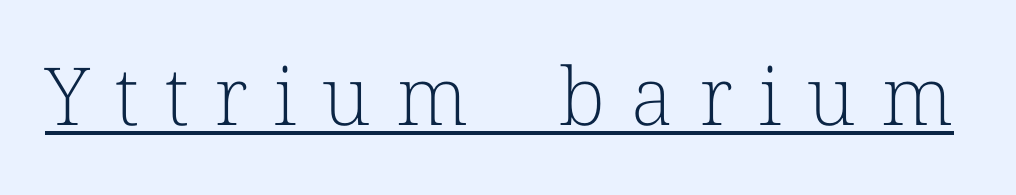
{"serif": "yes", "italic": "no", "bold": "no", "weight": "light", "width": "normal", "stroke_contrast": "low", "x_height": "medium", "monospaced": "no", "underline": "yes", "letter_spacing": "wide", "letter_spacing_em": 0.32, "glyph_px": 80}
